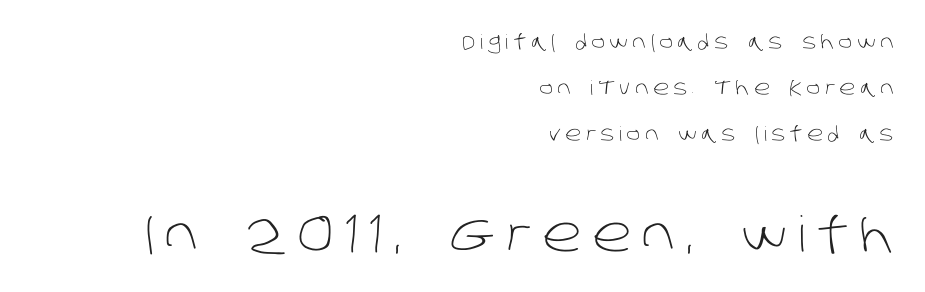
Q: Is the text bold? A: No.
Q: Is the typeface a serif or a sans-serif typeface? A: Sans-serif.
Q: Is the text underlined? A: No.
Q: How is the paragraph aligned? A: Right-aligned.
Q: Is the spacing between letters normal or unusually wide? A: Unusually wide.
Q: Is the spacing between lines tight, normal or loose? A: Loose.
Q: Which block of text is set in a larger size, the first (top) or the second (bottom)? A: The second (bottom) one.
Q: Width (condensed, normal, or wide)? A: Normal.
Q: Stroke contrast? A: Low.
Q: x-height? A: Large.
Q: Monospaced? A: No.
